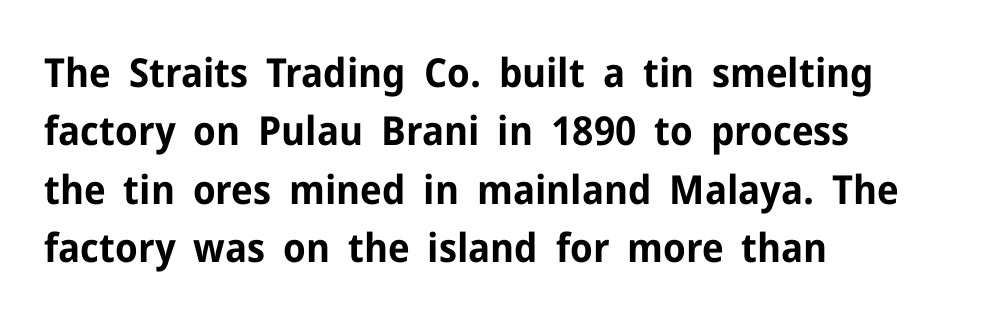
The compositor pushed each line to the left boundary. Caption: standard tracking, unaltered. A clean baseline with only descenders dipping below it. Varying glyph widths throughout — classic text-font behaviour. Reading down the column, the eye jumps a familiar distance to each next line. A dark, heavy texture on the line: the type is bold.
